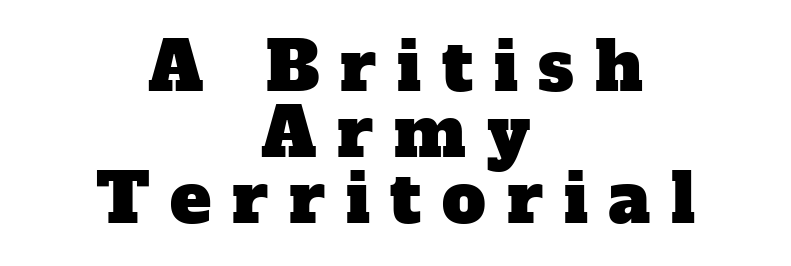
Q: Is the typeface a serif or a sans-serif typeface? A: Serif.
Q: Is the text underlined? A: No.
Q: How is the paragraph aligned? A: Centered.
Q: Is the spacing between letters normal or unusually wide? A: Unusually wide.
Q: Is the spacing between lines tight, normal or loose? A: Tight.
Q: Width (condensed, normal, or wide)? A: Normal.
Q: Stroke contrast? A: Low.
Q: x-height? A: Medium.
Q: Monospaced? A: No.
